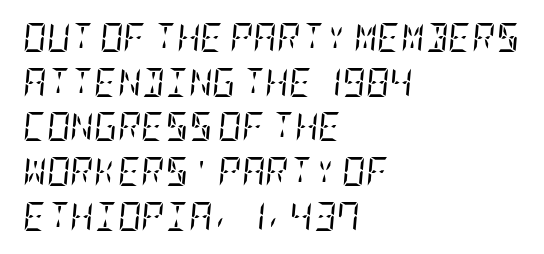
Regarding leading, the lines here are spaced in the standard way. Students, note that the glyphs here touch the page at normal intervals. Typographically, this falls in the serif category. Yep, that's italic — everything's leaning. Bold? No — there's no thickening of the strokes.
